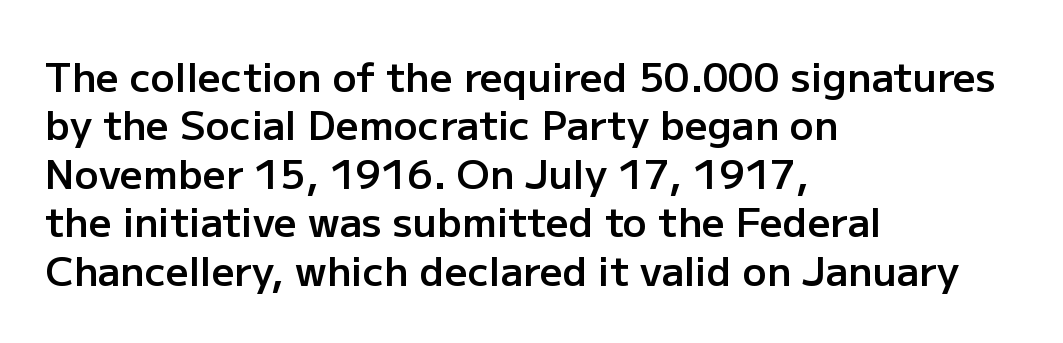
The image shows 40 px semibold sans-serif type, upright; set left-aligned, line spacing 1.21x, normal letter spacing, not underlined; low stroke contrast and a medium x-height.
